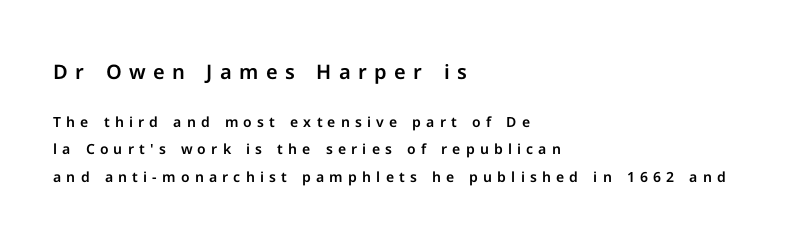
Q: Is the text italic (slanted)? A: No, it is upright.
Q: Is the text underlined? A: No.
Q: How is the paragraph aligned? A: Left-aligned.
Q: Is the spacing between letters normal or unusually wide? A: Unusually wide.
Q: Is the spacing between lines tight, normal or loose? A: Loose.
Q: Which block of text is set in a larger size, the first (top) or the second (bottom)? A: The first (top) one.
